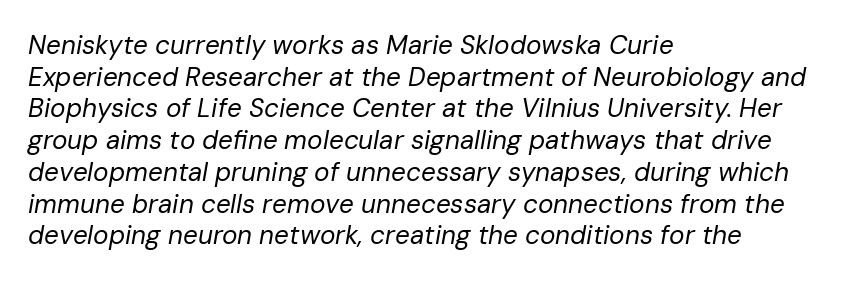
The glyphs look as if they've been sheared to an angle. There is no visible air inserted between adjacent glyphs. Short and long lines alike share a common starting point at left. These glyphs show unthickened strokes, regular width or finer. The words here are not underlined.
